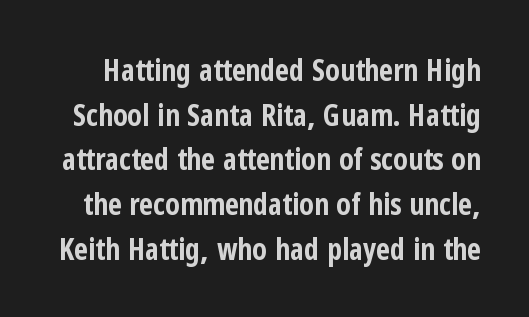
The strip under each line holds only bare page. The passage shown stacks its lines at a standard gap. Character widths vary here, with narrow letters taking less room than wide ones. What weight is shown? A full bold with thick strokes.
